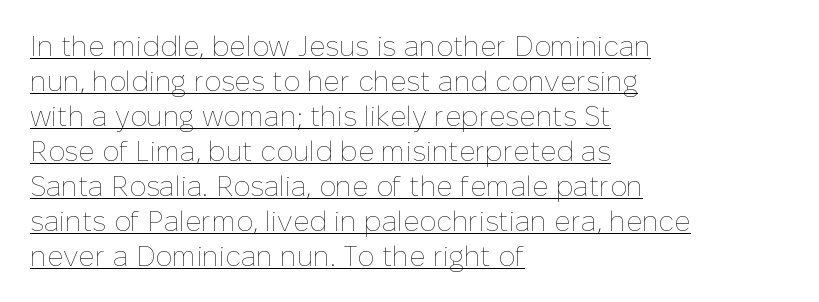
Casual observation: everything's shoved over to the left. This reads as an unemphasized weight, regular at the heaviest. Posture: upright roman. A typesetter would call this proportional, since set widths differ per character. Notice how descenders clear the ascenders below comfortably — that's standard leading.
